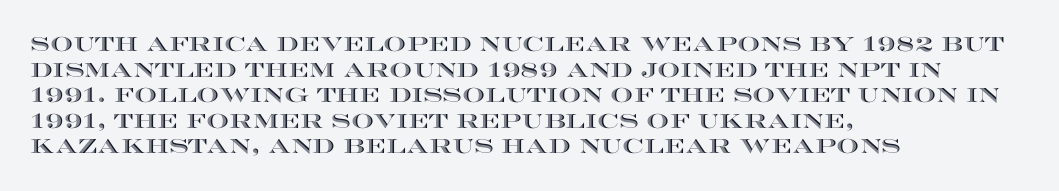
{"italic": "no", "underline": "no", "align": "left", "line_spacing": "normal", "line_spacing_ratio": 1.28, "letter_spacing": "normal", "letter_spacing_em": 0.0, "glyph_px": 20}
